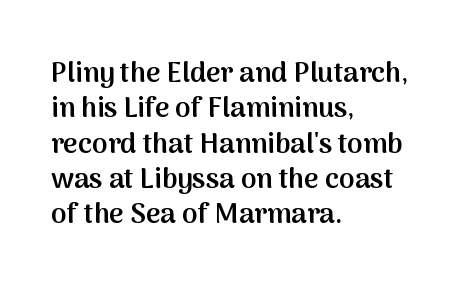
The image shows 28 px semibold sans-serif type, upright; set left-aligned, normal line spacing (1.26x), normal letter spacing, not underlined; medium stroke contrast and a medium x-height.
